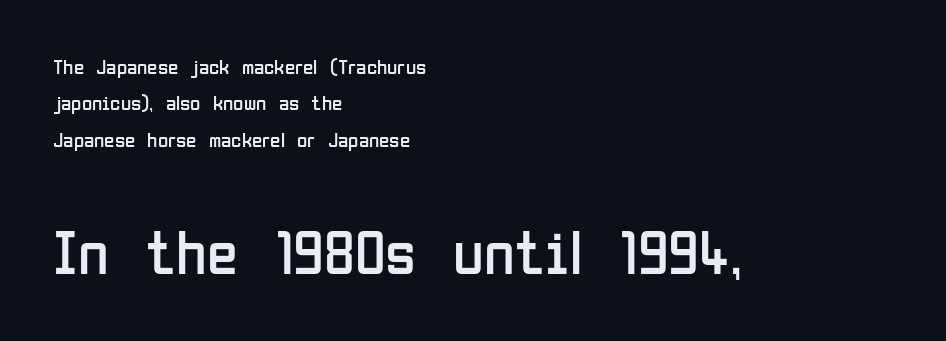
{"serif": "no", "italic": "no", "bold": "no", "weight": "regular", "width": "condensed", "stroke_contrast": "low", "x_height": "medium", "monospaced": "no", "underline": "no", "align": "left", "line_spacing_ratio": 1.73, "letter_spacing": "normal", "letter_spacing_em": 0.0, "larger_block": "second", "size_ratio": 3.0, "glyph_px": 63}
